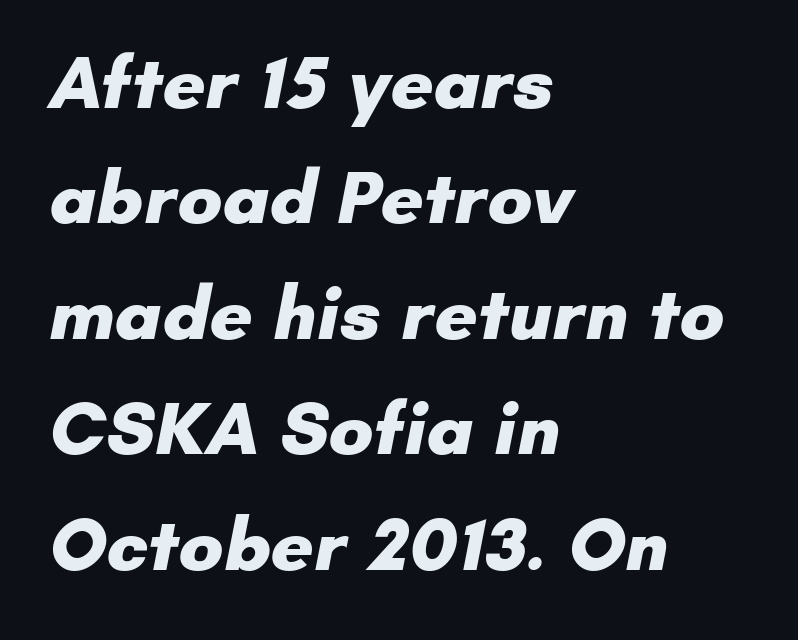
{"serif": "no", "bold": "yes", "weight": "heavy", "width": "normal", "stroke_contrast": "low", "x_height": "small", "monospaced": "no", "underline": "no", "align": "left", "line_spacing": "normal", "line_spacing_ratio": 1.54, "letter_spacing": "normal", "letter_spacing_em": 0.0, "glyph_px": 75}
